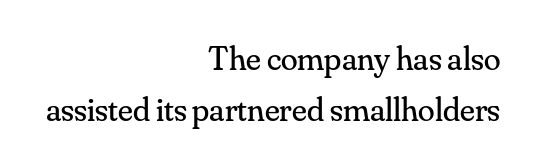
The image shows 34 px regular-weight serif type, upright; set right-aligned, normal line spacing (1.5x), normal letter spacing, not underlined; medium stroke contrast and a small x-height.
